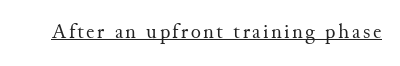
{"italic": "no", "bold": "no", "underline": "yes", "glyph_px": 21}
